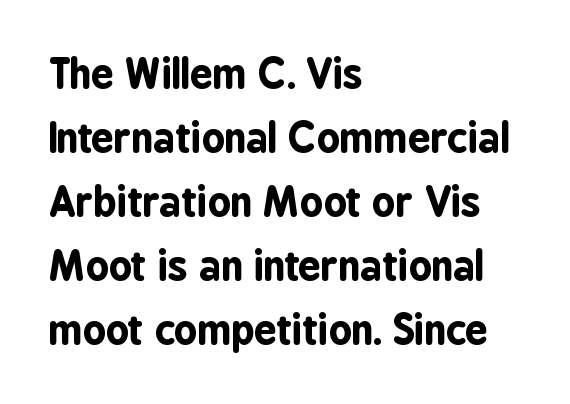
{"serif": "no", "italic": "no", "bold": "yes", "weight": "bold", "width": "condensed", "stroke_contrast": "low", "x_height": "medium", "monospaced": "no", "underline": "no", "align": "left", "line_spacing": "normal", "line_spacing_ratio": 1.6, "letter_spacing": "normal", "letter_spacing_em": 0.0, "glyph_px": 40}
